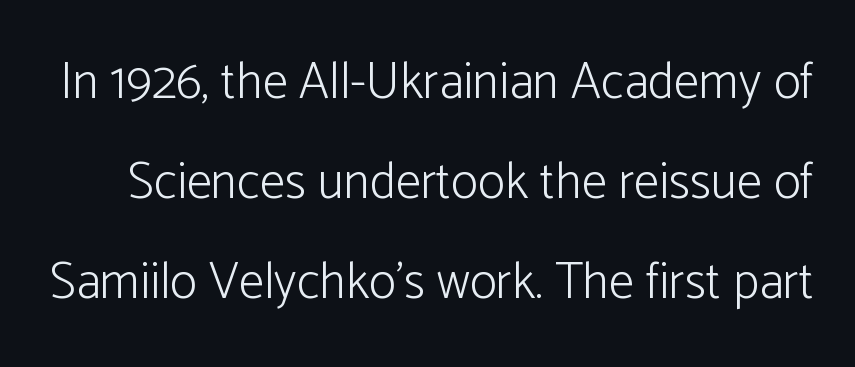
Q: Is the text bold? A: No.
Q: Is the text italic (slanted)? A: No, it is upright.
Q: Is the typeface a serif or a sans-serif typeface? A: Sans-serif.
Q: Is the text underlined? A: No.
Q: Is the spacing between letters normal or unusually wide? A: Normal.
Q: Is the spacing between lines tight, normal or loose? A: Loose.
Q: Width (condensed, normal, or wide)? A: Normal.
Q: Stroke contrast? A: Low.
Q: x-height? A: Medium.
Q: Monospaced? A: No.
